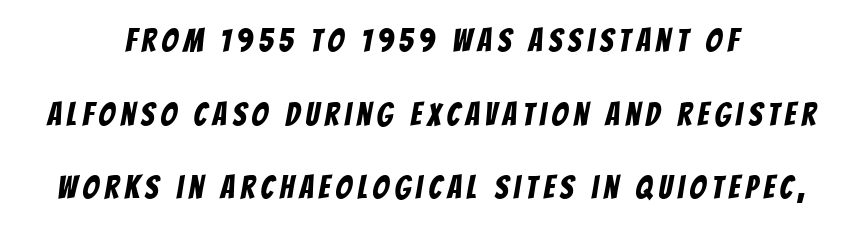
The image shows 32 px condensed sans-serif type; set centered, loose line spacing (2.3x), not underlined; low stroke contrast and a large x-height.
